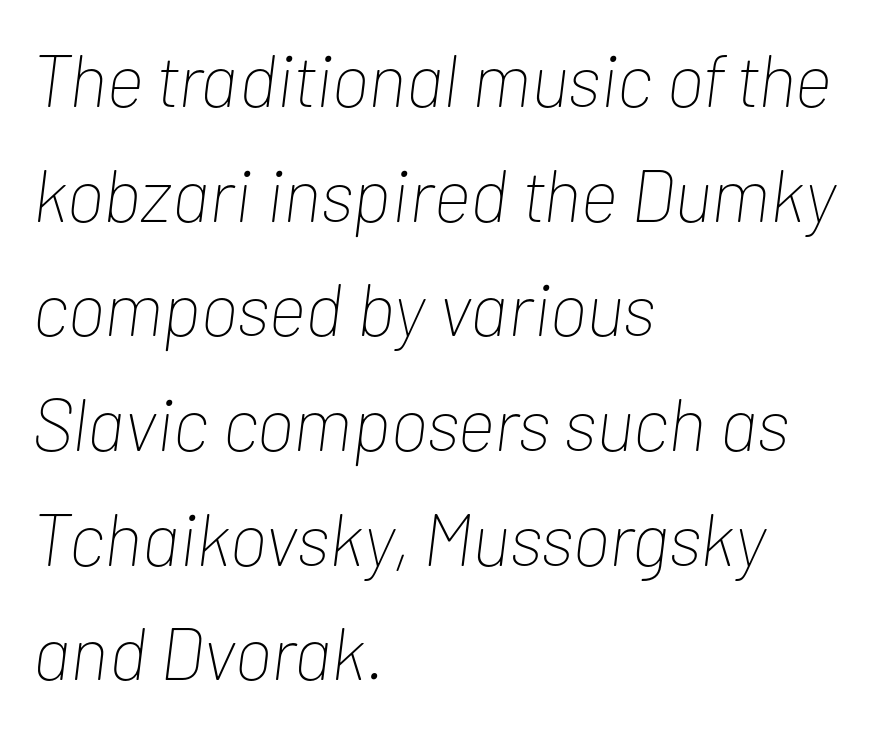
The image shows 74 px thin, condensed type, italic (leaning right); set left-aligned, normal line spacing (1.55x), normal letter spacing, not underlined; low stroke contrast and a medium x-height.
